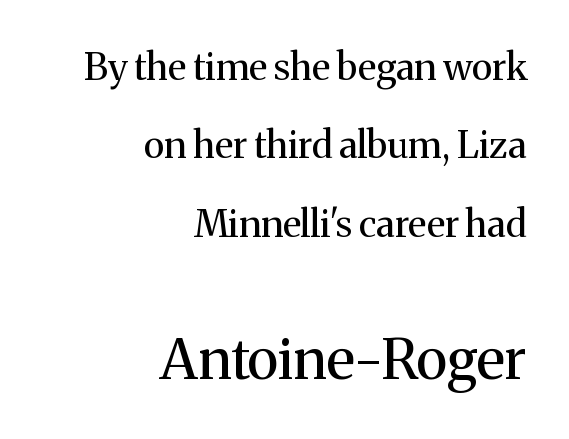
The image shows 56 px regular-weight serif type, upright; set right-aligned, loose line spacing (2.12x), normal letter spacing, not underlined; the second (bottom) block is 1.51x larger; medium stroke contrast and a medium x-height.
